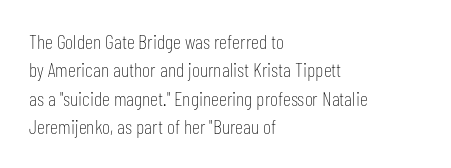
Glyph-to-glyph distance matches everyday printed text. One glance says typical: line gaps are just what's usual. A bare baseline throughout the passage. Does the lettering tilt? It doesn't — this is upright.
